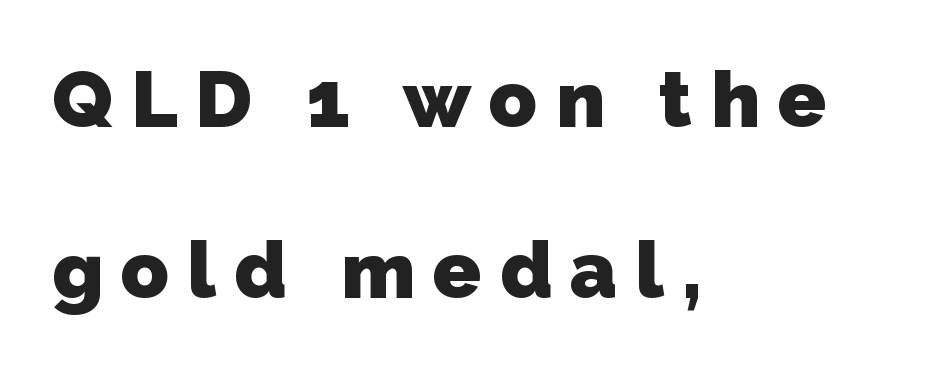
{"serif": "no", "bold": "yes", "weight": "heavy", "width": "normal", "stroke_contrast": "low", "x_height": "medium", "monospaced": "no", "underline": "no", "align": "left", "line_spacing": "loose", "line_spacing_ratio": 2.16, "letter_spacing": "wide", "letter_spacing_em": 0.23, "glyph_px": 79}
